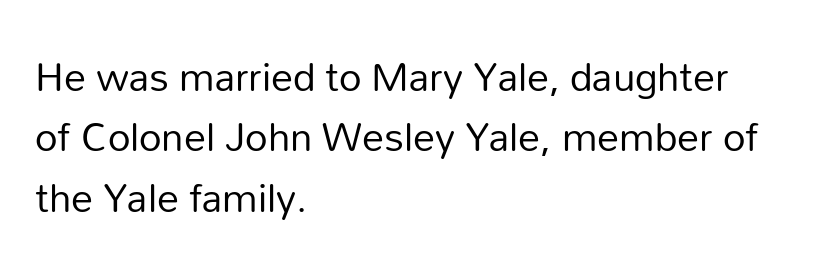
Q: Is the text bold? A: No.
Q: Is the text italic (slanted)? A: No, it is upright.
Q: Is the typeface a serif or a sans-serif typeface? A: Sans-serif.
Q: Is the text underlined? A: No.
Q: How is the paragraph aligned? A: Left-aligned.
Q: Is the spacing between letters normal or unusually wide? A: Normal.
Q: Is the spacing between lines tight, normal or loose? A: Normal.
Q: Width (condensed, normal, or wide)? A: Normal.
Q: Stroke contrast? A: Low.
Q: x-height? A: Medium.
Q: Monospaced? A: No.
